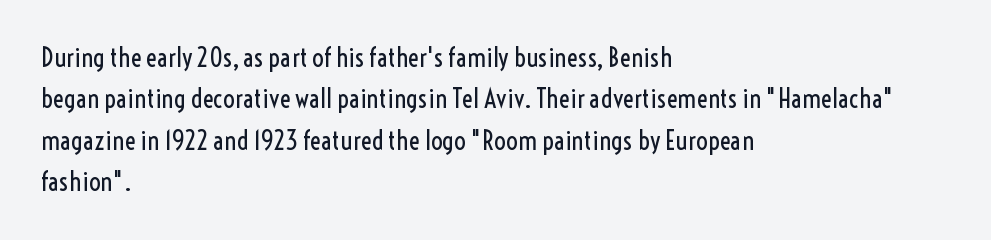
The image shows 26 px text type, upright; set left-aligned, normal line spacing (1.59x), normal letter spacing, not underlined.
